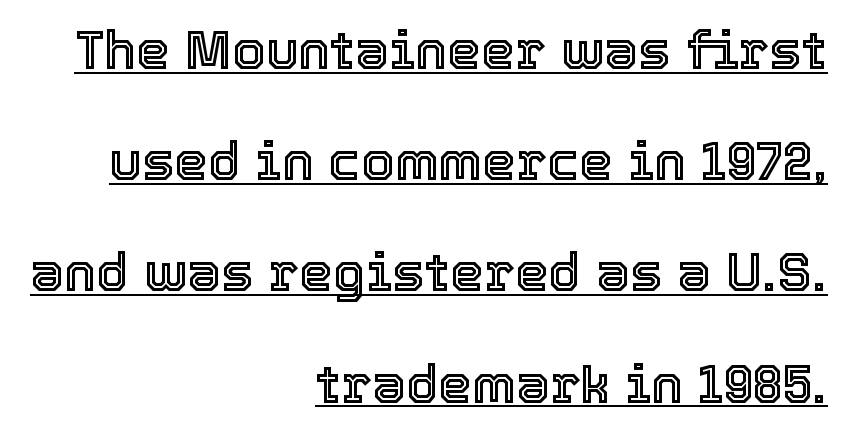
The string is rendered with underlining switched on. The gaps between neighbouring characters are ordinary and unremarkable. Leftover space on each line is placed entirely before the opening word. The rendering uses natural spacing where letterforms have individual widths.
